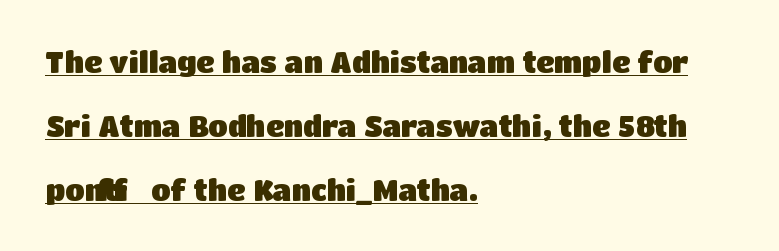
The image shows 28 px heavy sans-serif type, upright; set left-aligned, loose line spacing (2.28x), normal letter spacing, underlined; low stroke contrast and a large x-height.
